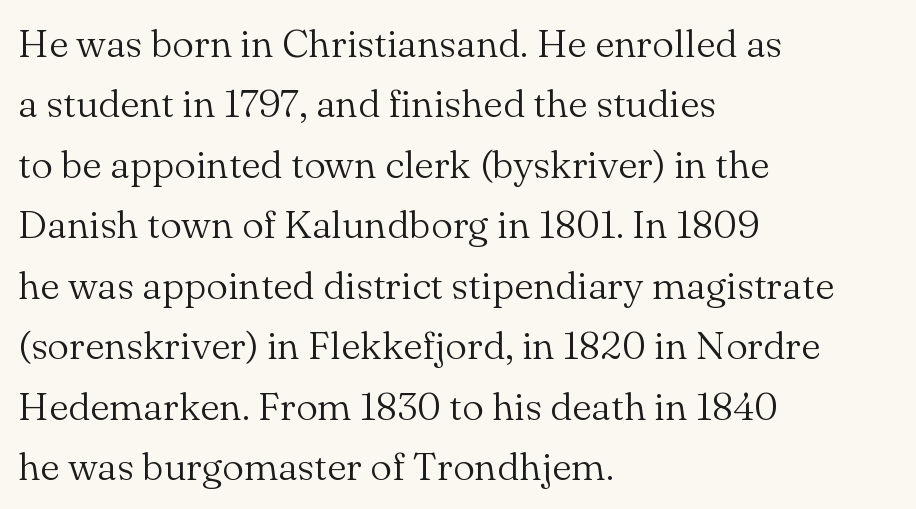
Q: Is the text bold? A: No.
Q: Is the text italic (slanted)? A: No, it is upright.
Q: Is the typeface a serif or a sans-serif typeface? A: Serif.
Q: Is the text underlined? A: No.
Q: How is the paragraph aligned? A: Left-aligned.
Q: Is the spacing between letters normal or unusually wide? A: Normal.
Q: Is the spacing between lines tight, normal or loose? A: Normal.
Q: Width (condensed, normal, or wide)? A: Normal.
Q: Stroke contrast? A: Medium.
Q: x-height? A: Small.
Q: Monospaced? A: No.
